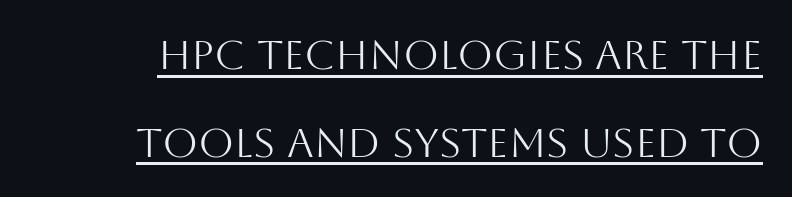
The image shows 41 px light sans-serif type, upright; set loose line spacing (2.14x), normal letter spacing, underlined; medium stroke contrast and a large x-height.
